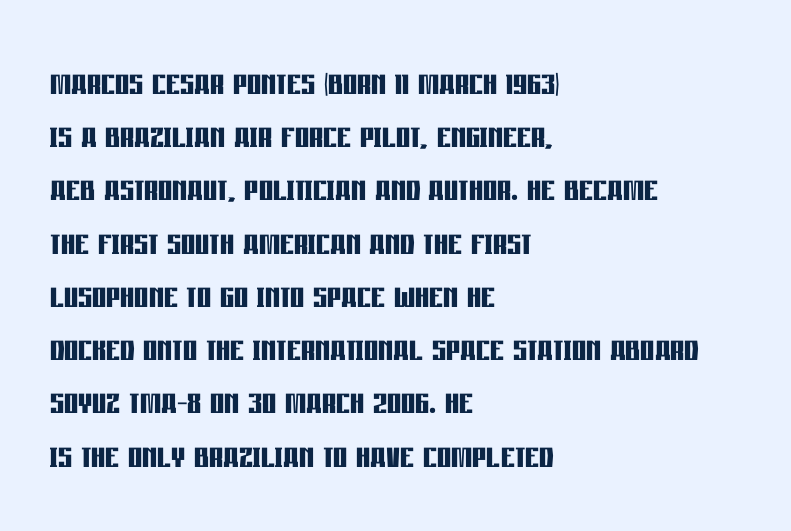
{"serif": "no", "italic": "no", "bold": "yes", "weight": "semibold", "width": "condensed", "stroke_contrast": "low", "x_height": "large", "monospaced": "no", "underline": "no", "align": "left", "line_spacing_ratio": 1.21, "letter_spacing": "normal", "letter_spacing_em": 0.0, "glyph_px": 44}
